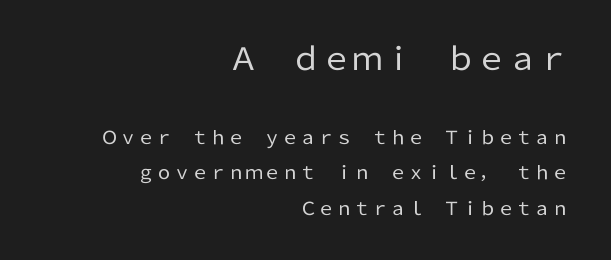
The image shows 31 px regular-weight sans-serif type, upright; set right-aligned, loose line spacing (1.97x), normal letter spacing, not underlined; the first (top) block is 1.72x larger; low stroke contrast and a medium x-height.
